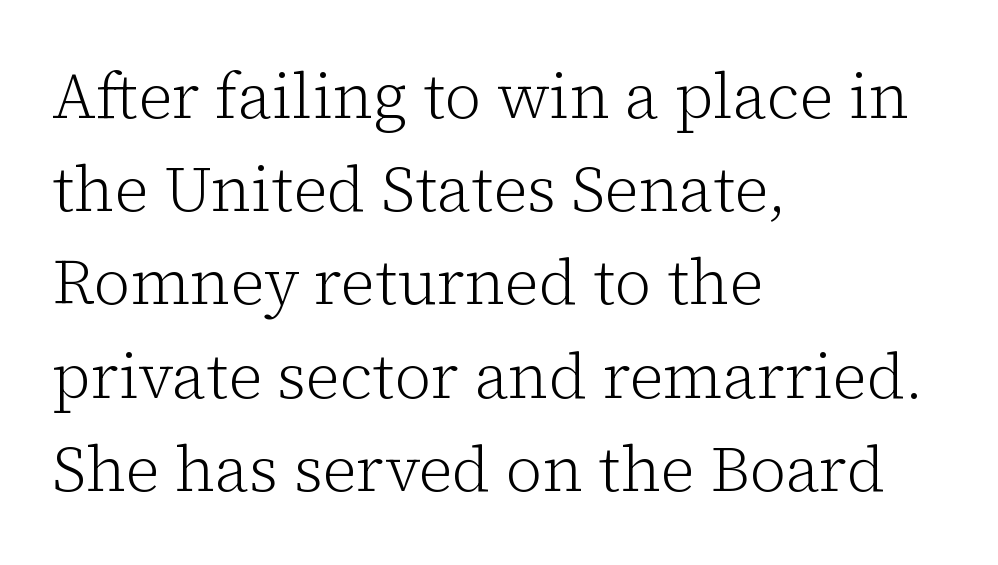
The image shows 63 px light serif type, upright; set left-aligned, normal line spacing (1.48x), normal letter spacing, not underlined; low stroke contrast and a medium x-height.
